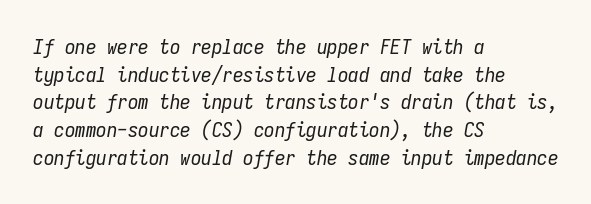
Q: Is the text bold? A: No.
Q: Is the text italic (slanted)? A: Yes, it leans right by about 9 degrees.
Q: Is the text underlined? A: No.
Q: How is the paragraph aligned? A: Left-aligned.
Q: Is the spacing between letters normal or unusually wide? A: Normal.
Q: Is the spacing between lines tight, normal or loose? A: Normal.
